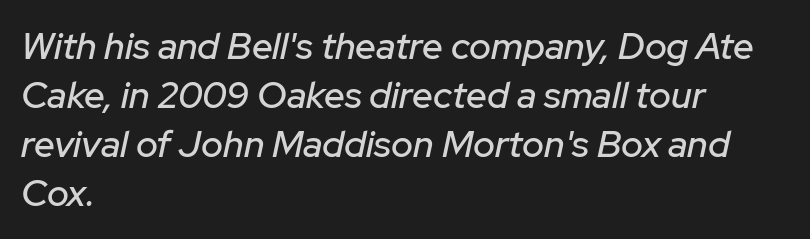
The image shows 37 px text type, italic (leaning right); set left-aligned, normal line spacing (1.32x), normal letter spacing, not underlined; low stroke contrast and a medium x-height.
